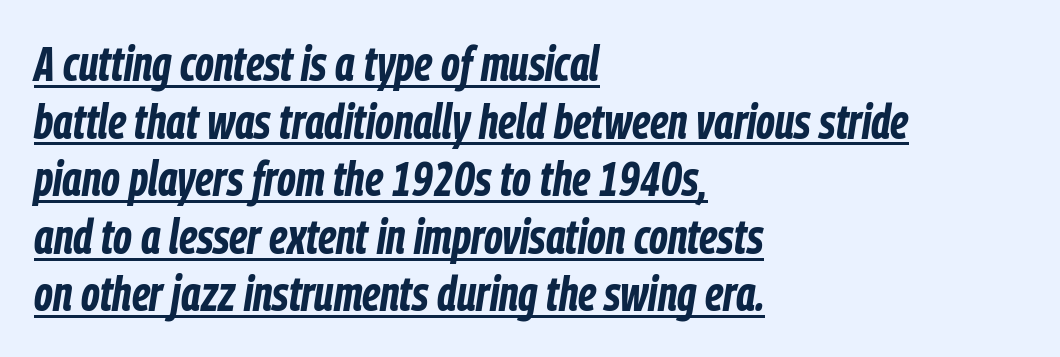
The image shows 48 px bold, condensed type, italic (leaning right); set left-aligned, line spacing 1.2x, normal letter spacing, underlined; low stroke contrast and a medium x-height.
